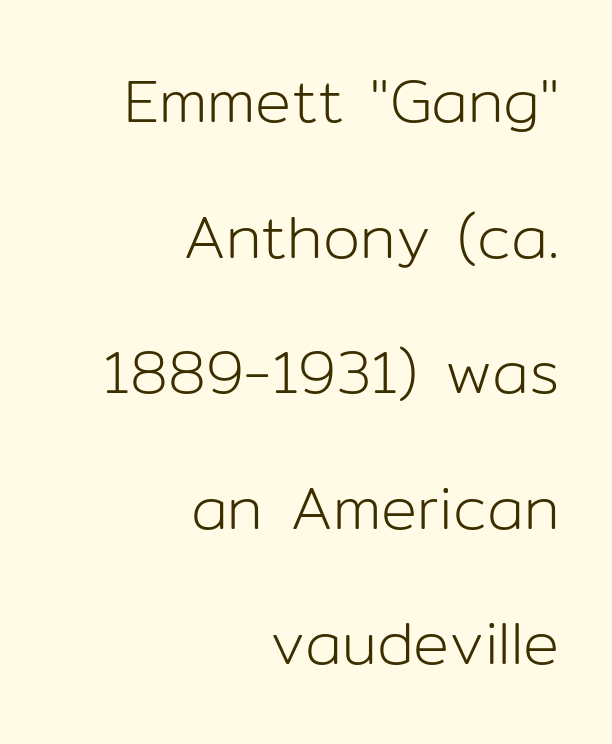
Q: Is the text bold? A: No.
Q: Is the text italic (slanted)? A: No, it is upright.
Q: Is the typeface a serif or a sans-serif typeface? A: Sans-serif.
Q: Is the text underlined? A: No.
Q: How is the paragraph aligned? A: Right-aligned.
Q: Is the spacing between letters normal or unusually wide? A: Normal.
Q: Is the spacing between lines tight, normal or loose? A: Loose.
Q: Width (condensed, normal, or wide)? A: Normal.
Q: Stroke contrast? A: Low.
Q: x-height? A: Medium.
Q: Monospaced? A: No.
